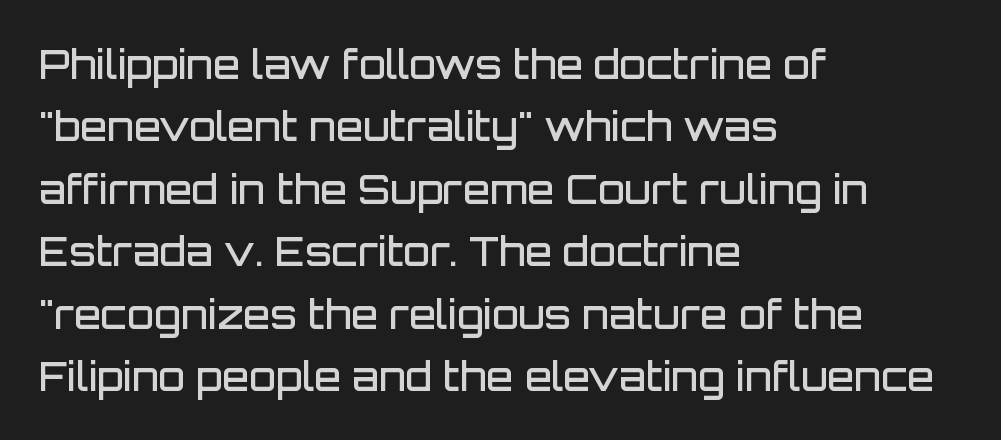
Q: Is the text bold? A: Semi-bold.
Q: Is the text italic (slanted)? A: No, it is upright.
Q: Is the typeface a serif or a sans-serif typeface? A: Sans-serif.
Q: Is the text underlined? A: No.
Q: How is the paragraph aligned? A: Left-aligned.
Q: Is the spacing between letters normal or unusually wide? A: Normal.
Q: Is the spacing between lines tight, normal or loose? A: Normal.
Q: Width (condensed, normal, or wide)? A: Normal.
Q: Stroke contrast? A: Low.
Q: x-height? A: Large.
Q: Monospaced? A: No.
